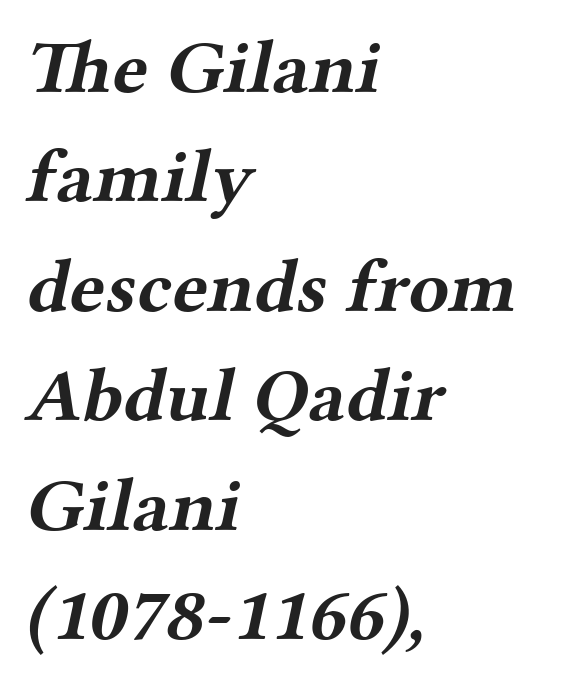
{"serif": "yes", "bold": "yes", "weight": "bold", "width": "wide", "stroke_contrast": "medium", "x_height": "medium", "monospaced": "no", "underline": "no", "align": "left", "line_spacing": "normal", "line_spacing_ratio": 1.46, "letter_spacing": "normal", "letter_spacing_em": 0.0, "glyph_px": 75}
